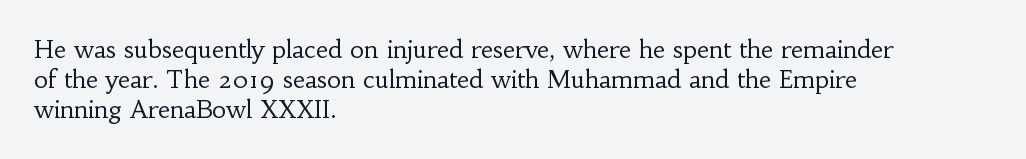
Q: Is the text bold? A: No.
Q: Is the text italic (slanted)? A: No, it is upright.
Q: Is the text underlined? A: No.
Q: How is the paragraph aligned? A: Left-aligned.
Q: Is the spacing between letters normal or unusually wide? A: Normal.
Q: Is the spacing between lines tight, normal or loose? A: Normal.
